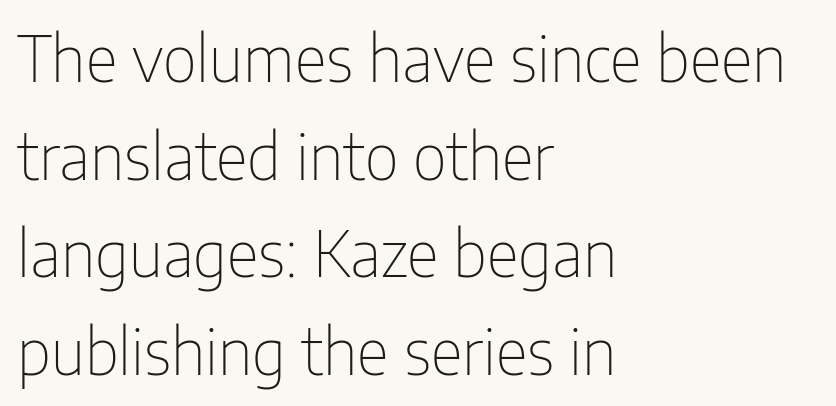
A student would call this left alignment; a typographer would say flush left, rag right. The rendering shows plain stroke endings on the letterforms — a sans-serif design. When letters stand straight like this, we call the style roman or upright. No extra ink here — the face is not bold. Rows of type keep a routine distance in the vertical direction. Unmarked baselines from the first word to the last.
